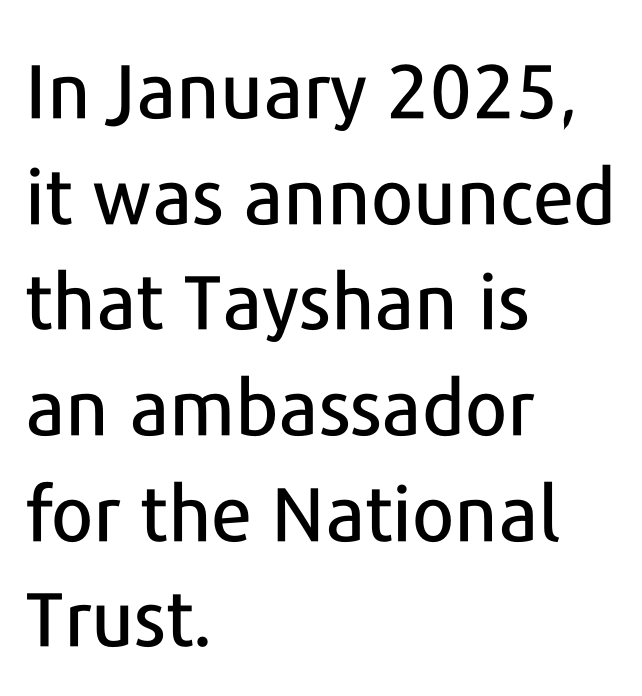
{"serif": "no", "italic": "no", "width": "normal", "stroke_contrast": "low", "x_height": "medium", "monospaced": "no", "underline": "no", "align": "left", "line_spacing": "normal", "line_spacing_ratio": 1.39, "letter_spacing": "normal", "letter_spacing_em": 0.0, "glyph_px": 76}
